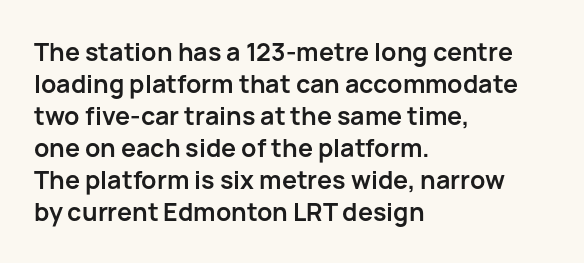
Q: Is the text bold? A: Yes.
Q: Is the text italic (slanted)? A: No, it is upright.
Q: Is the text underlined? A: No.
Q: How is the paragraph aligned? A: Left-aligned.
Q: Is the spacing between letters normal or unusually wide? A: Normal.
Q: Is the spacing between lines tight, normal or loose? A: Normal.
